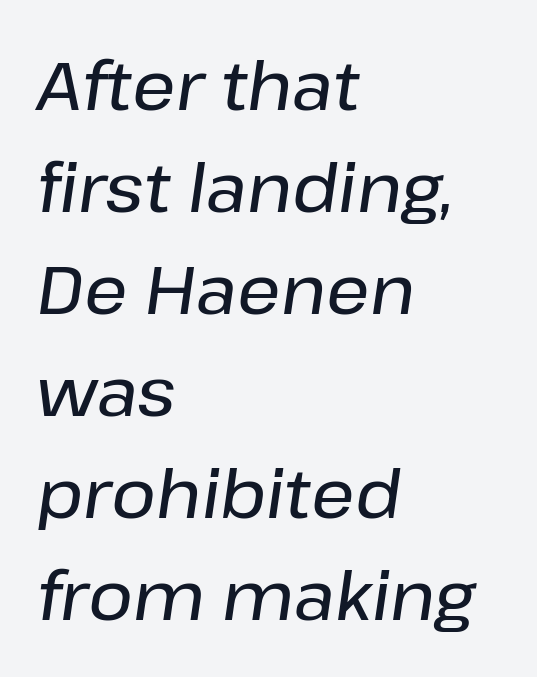
Descender tails drop into unmarked territory. Tracking here is standard; glyphs follow each other at the usual distance. Horizontally, the lines are justified to the leading edge only. The text carries the slant typical of an italic or oblique font. One glance says typical: line gaps are just what's usual. Here the designer chose a conventional face with non-uniform glyph widths.
